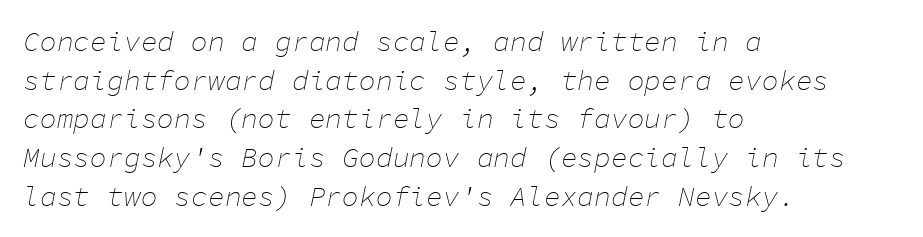
You could count columns in this text — the font is strictly monospaced. The typography opts for an oblique posture over an upright one. Quick note: underline off. Unbolded letterforms with no extra heft. The setting favours the left margin, as ordinary paragraphs usually do. The line texture is even and compact thanks to regular tracking.
